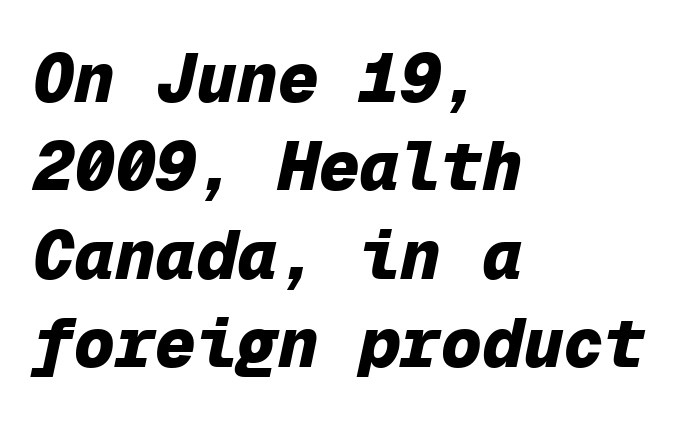
The image shows 68 px heavy type, italic (leaning right), monospaced; set left-aligned, normal line spacing (1.3x), normal letter spacing, not underlined; low stroke contrast and a medium x-height.
